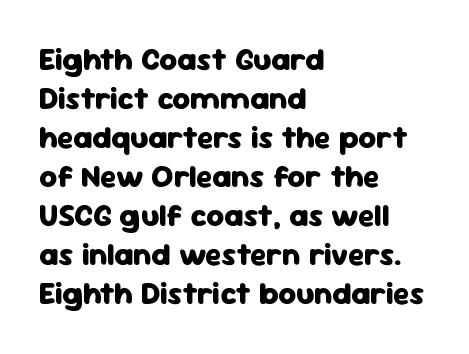
Q: Is the text bold? A: Yes.
Q: Is the text italic (slanted)? A: No, it is upright.
Q: Is the typeface a serif or a sans-serif typeface? A: Sans-serif.
Q: Is the text underlined? A: No.
Q: How is the paragraph aligned? A: Left-aligned.
Q: Is the spacing between letters normal or unusually wide? A: Normal.
Q: Is the spacing between lines tight, normal or loose? A: Normal.
Q: Width (condensed, normal, or wide)? A: Normal.
Q: Stroke contrast? A: Low.
Q: x-height? A: Medium.
Q: Monospaced? A: No.
